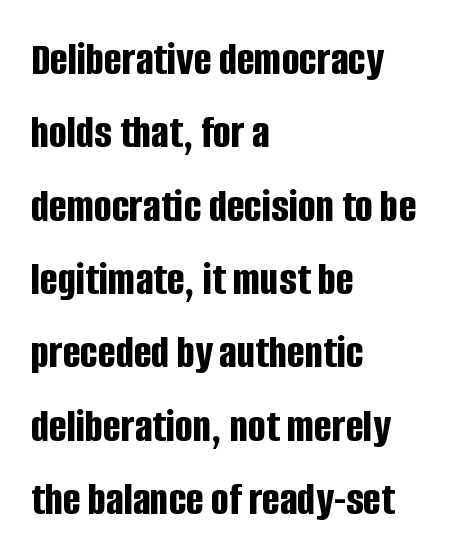
Q: Is the text bold? A: Yes.
Q: Is the text italic (slanted)? A: No, it is upright.
Q: Is the typeface a serif or a sans-serif typeface? A: Sans-serif.
Q: Is the text underlined? A: No.
Q: How is the paragraph aligned? A: Left-aligned.
Q: Is the spacing between letters normal or unusually wide? A: Normal.
Q: Is the spacing between lines tight, normal or loose? A: Normal.
Q: Width (condensed, normal, or wide)? A: Condensed.
Q: Stroke contrast? A: Low.
Q: x-height? A: Large.
Q: Monospaced? A: No.
